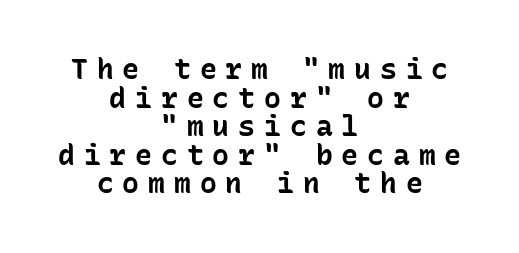
Q: Is the text bold? A: Yes.
Q: Is the text italic (slanted)? A: No, it is upright.
Q: Is the typeface a serif or a sans-serif typeface? A: Sans-serif.
Q: Is the text underlined? A: No.
Q: How is the paragraph aligned? A: Centered.
Q: Is the spacing between letters normal or unusually wide? A: Unusually wide.
Q: Is the spacing between lines tight, normal or loose? A: Tight.
Q: Width (condensed, normal, or wide)? A: Normal.
Q: Stroke contrast? A: Low.
Q: x-height? A: Medium.
Q: Monospaced? A: Yes.
